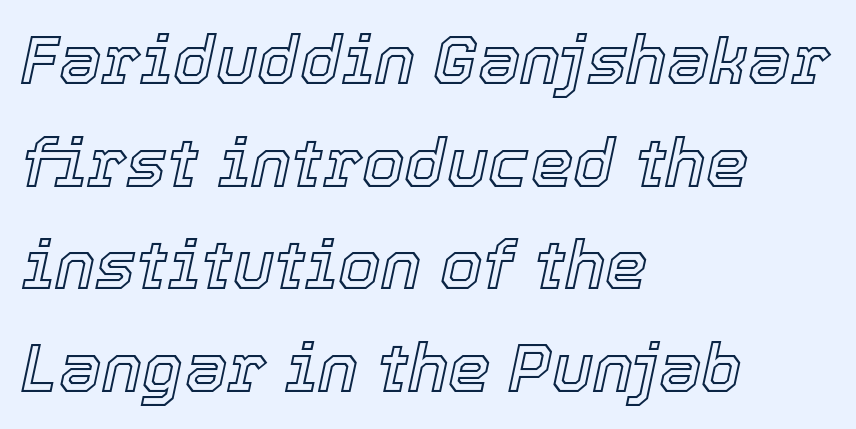
This sample is left-justified, so line endings fall wherever the words run out. The rows are spaced the way most documents space them. Emphasis-style slanted type is in use. Here the designer chose a conventional face with non-uniform glyph widths. The face used here is rendered with its standard letterfit. The gap between lines stays unmarked.
